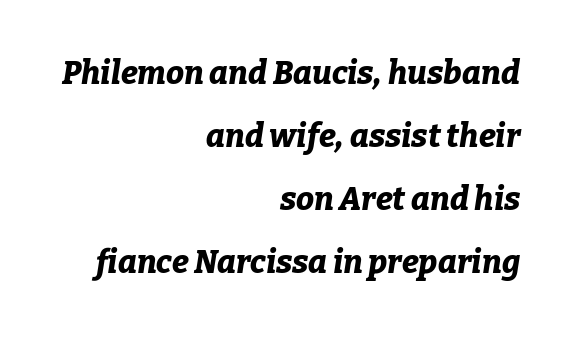
Q: Is the text bold? A: Yes.
Q: Is the text italic (slanted)? A: Yes, it leans right by about 9 degrees.
Q: Is the text underlined? A: No.
Q: How is the paragraph aligned? A: Right-aligned.
Q: Is the spacing between letters normal or unusually wide? A: Normal.
Q: Is the spacing between lines tight, normal or loose? A: Loose.
Q: Width (condensed, normal, or wide)? A: Normal.
Q: Stroke contrast? A: Low.
Q: x-height? A: Medium.
Q: Monospaced? A: No.
